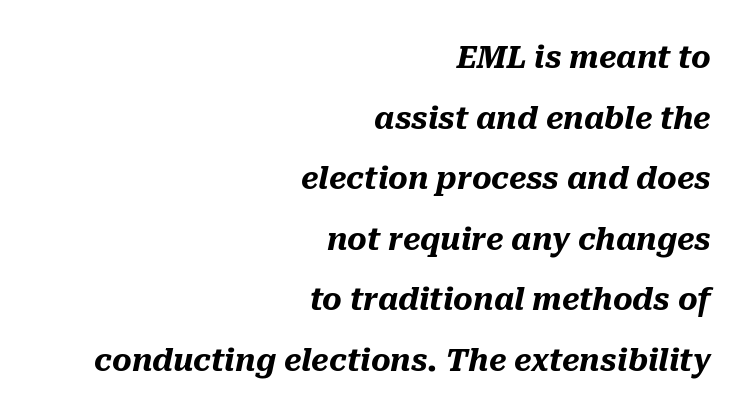
{"italic": "yes", "lean": "right", "slant_degrees": 10, "bold": "yes", "weight": "heavy", "width": "normal", "stroke_contrast": "medium", "x_height": "medium", "monospaced": "no", "underline": "no", "align": "right", "line_spacing": "loose", "line_spacing_ratio": 2.02, "letter_spacing": "normal", "letter_spacing_em": 0.0, "glyph_px": 30}
